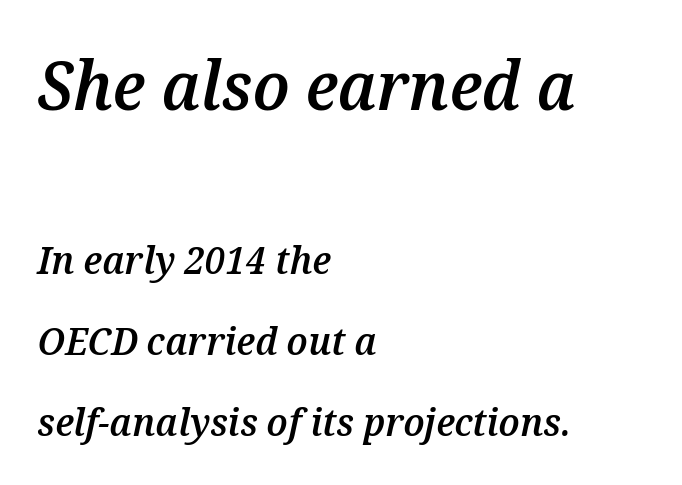
{"italic": "yes", "lean": "right", "slant_degrees": 12, "bold": "semi", "weight": "semibold", "width": "normal", "stroke_contrast": "medium", "x_height": "medium", "monospaced": "no", "underline": "no", "align": "left", "line_spacing": "loose", "line_spacing_ratio": 2.07, "letter_spacing": "normal", "letter_spacing_em": 0.0, "larger_block": "first", "size_ratio": 1.74, "glyph_px": 68}
